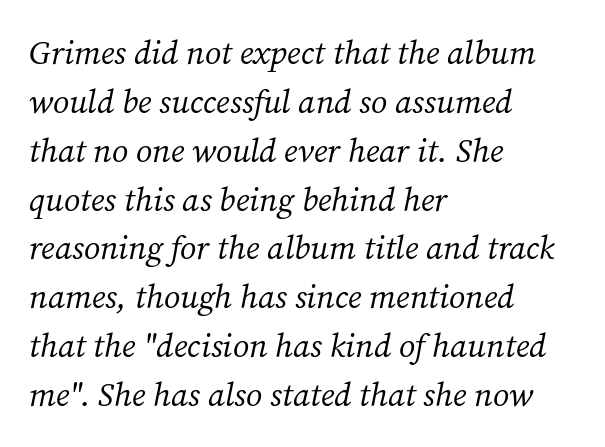
The image shows 33 px regular-weight serif type, italic (leaning right); set left-aligned, normal line spacing (1.48x), normal letter spacing, not underlined; medium stroke contrast and a medium x-height.
